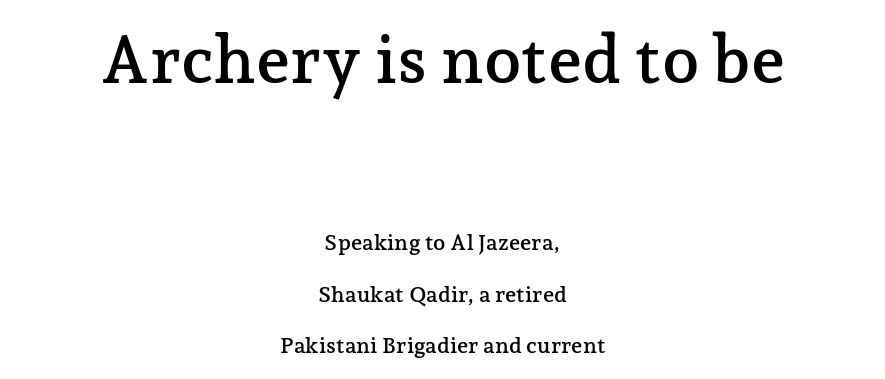
{"serif": "yes", "italic": "no", "width": "normal", "stroke_contrast": "low", "x_height": "medium", "monospaced": "no", "underline": "no", "align": "center", "line_spacing": "loose", "line_spacing_ratio": 2.34, "letter_spacing": "normal", "letter_spacing_em": 0.0, "larger_block": "first", "size_ratio": 3.05, "glyph_px": 67}
